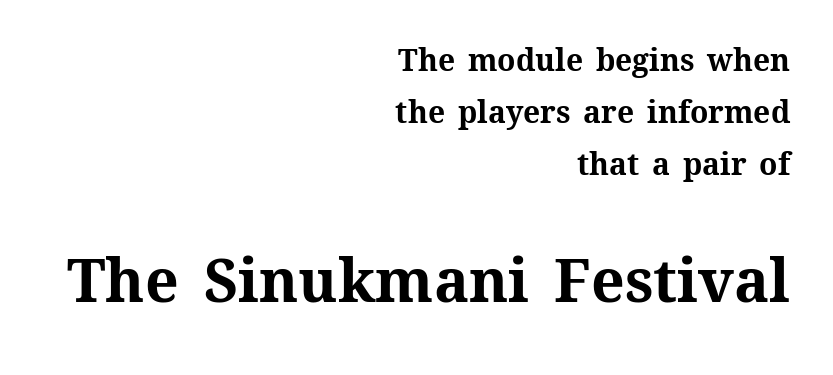
{"italic": "no", "bold": "yes", "weight": "bold", "width": "normal", "stroke_contrast": "medium", "x_height": "medium", "monospaced": "no", "underline": "no", "align": "right", "line_spacing_ratio": 1.74, "letter_spacing": "normal", "letter_spacing_em": 0.0, "larger_block": "second", "size_ratio": 1.97, "glyph_px": 59}
